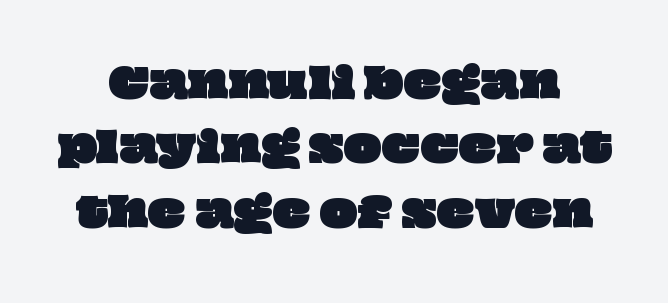
Q: Is the text underlined? A: No.
Q: Is the spacing between letters normal or unusually wide? A: Normal.
Q: Is the spacing between lines tight, normal or loose? A: Normal.
Q: Width (condensed, normal, or wide)? A: Wide.
Q: Stroke contrast? A: Low.
Q: x-height? A: Large.
Q: Monospaced? A: No.
